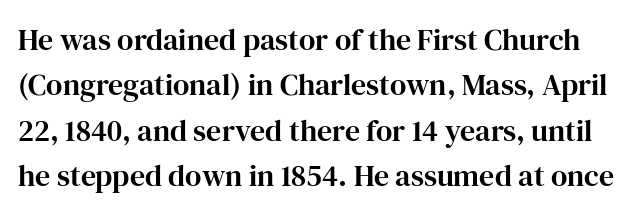
The image shows 30 px serif type, upright; set normal line spacing (1.51x), normal letter spacing, not underlined; high stroke contrast and a medium x-height.
